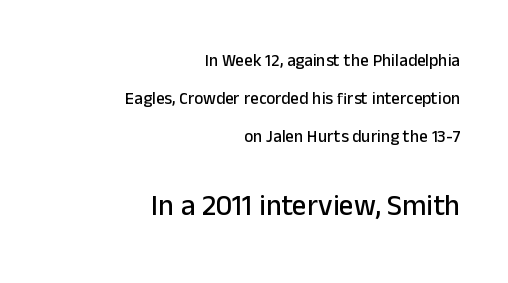
Rule under the text: the space is simply empty. Leading is clearly above the norm, producing a sparse column. This layout puts the modest block above and the oversized block below. The designer went with a sans here, leaving each stem footless.
